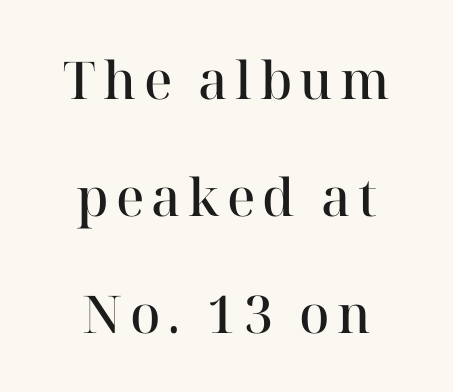
Q: Is the text bold? A: Semi-bold.
Q: Is the text italic (slanted)? A: No, it is upright.
Q: Is the typeface a serif or a sans-serif typeface? A: Serif.
Q: Is the text underlined? A: No.
Q: How is the paragraph aligned? A: Centered.
Q: Is the spacing between lines tight, normal or loose? A: Loose.
Q: Width (condensed, normal, or wide)? A: Normal.
Q: Stroke contrast? A: High.
Q: x-height? A: Medium.
Q: Monospaced? A: No.
